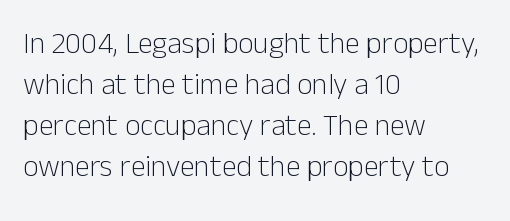
{"serif": "no", "italic": "no", "bold": "no", "weight": "light", "width": "normal", "stroke_contrast": "low", "x_height": "medium", "monospaced": "no", "underline": "no", "align": "left", "line_spacing": "normal", "line_spacing_ratio": 1.37, "letter_spacing": "normal", "letter_spacing_em": 0.0, "glyph_px": 30}
